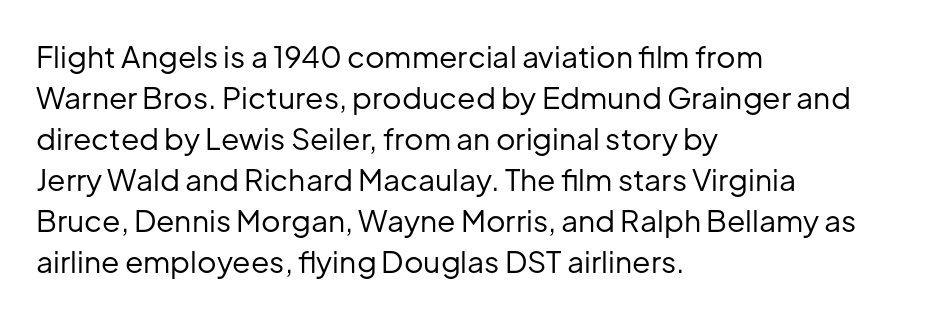
The image shows 30 px regular-weight sans-serif type, upright; set left-aligned, normal line spacing (1.37x), normal letter spacing, not underlined; low stroke contrast and a medium x-height.
